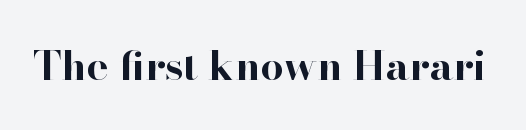
Q: Is the text bold? A: Yes.
Q: Is the text italic (slanted)? A: No, it is upright.
Q: Is the typeface a serif or a sans-serif typeface? A: Serif.
Q: Is the text underlined? A: No.
Q: Is the spacing between letters normal or unusually wide? A: Normal.
Q: Width (condensed, normal, or wide)? A: Normal.
Q: Stroke contrast? A: High.
Q: x-height? A: Small.
Q: Monospaced? A: No.
